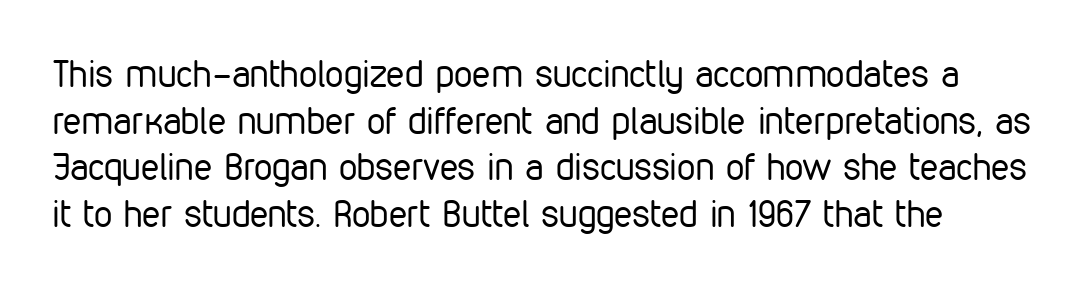
Stroke terminals: plain, sans-serif. A typesetter would call this proportional, since set widths differ per character. Observe the ordinary spacing: letters are neighbours, not strangers. A bare baseline throughout the passage.
